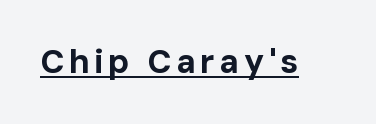
{"serif": "no", "italic": "no", "bold": "yes", "weight": "bold", "width": "normal", "stroke_contrast": "low", "x_height": "medium", "monospaced": "no", "underline": "yes", "glyph_px": 33}
